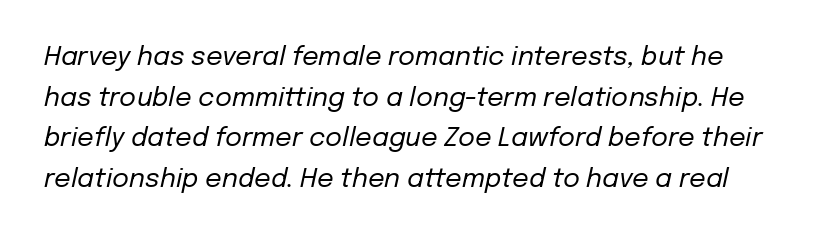
Line spacing here is normal. Caption: face not bold, strokes unweighted. The horizontal fit of the characters is conventional and even. You can tell it's italic because the verticals aren't actually vertical. Glance below the letters and you will spot only blank space.
